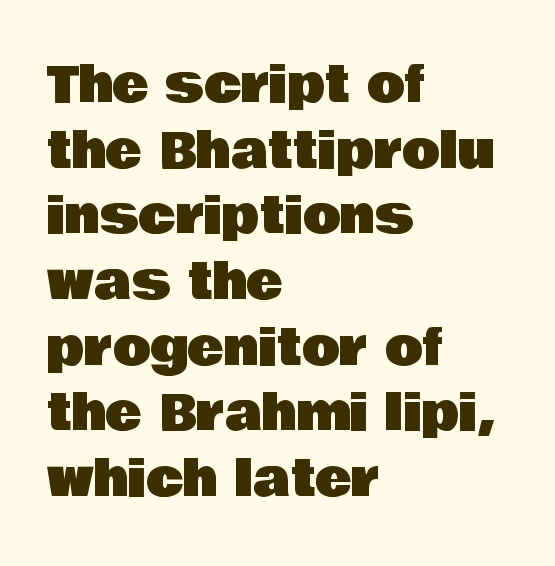
Q: Is the text italic (slanted)? A: No, it is upright.
Q: Is the typeface a serif or a sans-serif typeface? A: Sans-serif.
Q: Is the text underlined? A: No.
Q: How is the paragraph aligned? A: Left-aligned.
Q: Is the spacing between letters normal or unusually wide? A: Normal.
Q: Is the spacing between lines tight, normal or loose? A: Normal.
Q: Width (condensed, normal, or wide)? A: Normal.
Q: Stroke contrast? A: Low.
Q: x-height? A: Large.
Q: Monospaced? A: No.
